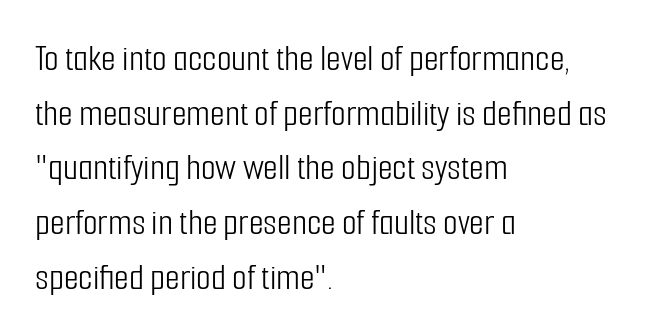
{"serif": "no", "italic": "no", "bold": "no", "weight": "light", "width": "condensed", "stroke_contrast": "low", "x_height": "medium", "monospaced": "no", "underline": "no", "align": "left", "line_spacing": "normal", "line_spacing_ratio": 1.44, "letter_spacing": "normal", "letter_spacing_em": 0.0, "glyph_px": 38}
